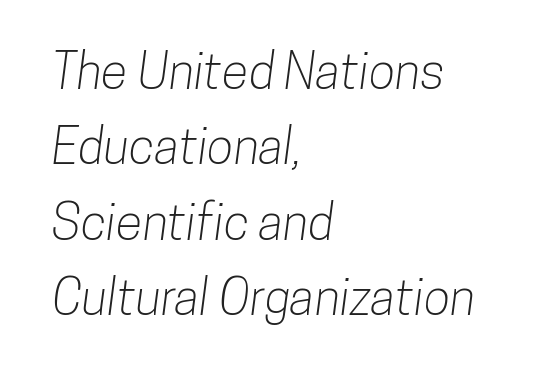
Q: Is the typeface a serif or a sans-serif typeface? A: Sans-serif.
Q: Is the text underlined? A: No.
Q: How is the paragraph aligned? A: Left-aligned.
Q: Is the spacing between letters normal or unusually wide? A: Normal.
Q: Is the spacing between lines tight, normal or loose? A: Normal.
Q: Width (condensed, normal, or wide)? A: Condensed.
Q: Stroke contrast? A: Low.
Q: x-height? A: Medium.
Q: Monospaced? A: No.
